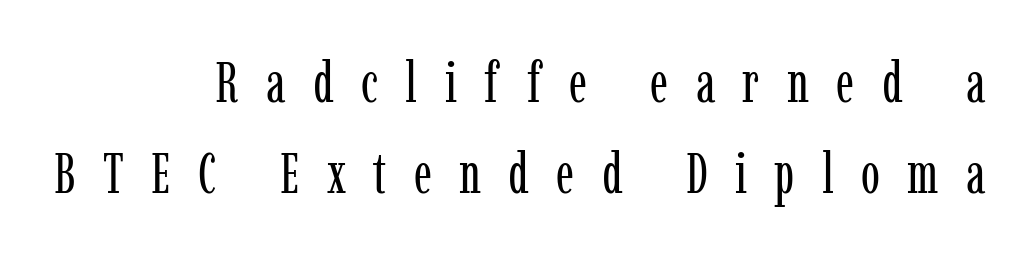
The image shows 57 px regular-weight, condensed serif type, upright; set right-aligned, normal line spacing (1.59x), unusually wide letter spacing (+0.48 em), not underlined; low stroke contrast and a medium x-height.
